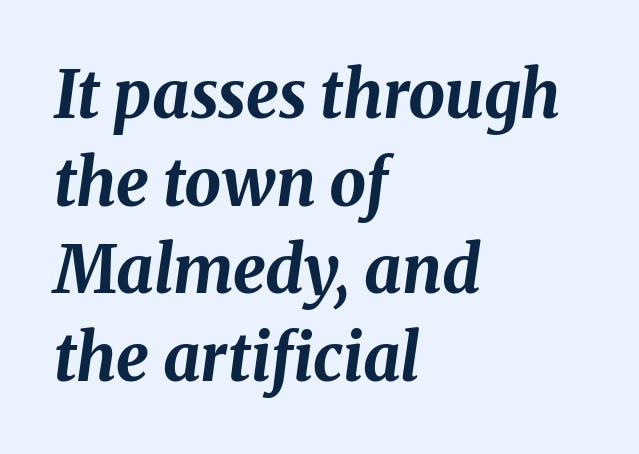
Typesetter's note: full bold, strokes at maximum text heaviness. The space between consecutive lines is moderate. Is the block centered? No — it sits flush against the left margin. Nothing unusual about the tracking: characters are spaced as the font intends.
